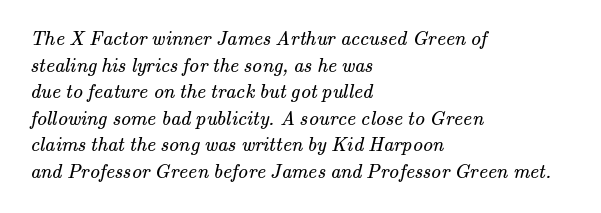
The image shows 20 px text type; set left-aligned, normal line spacing (1.33x), normal letter spacing, not underlined.
